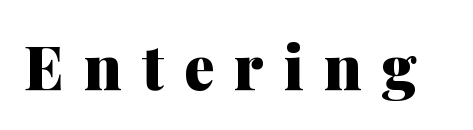
Heavy, bold letterforms. I'd call this a serif setting — the letters wear small feet. Italic? Not at all — the glyphs are vertical. Is the letter spacing exaggerated? Yes — the characters are pushed far apart. A bare baseline throughout the passage. Character widths vary here, with narrow letters taking less room than wide ones.
